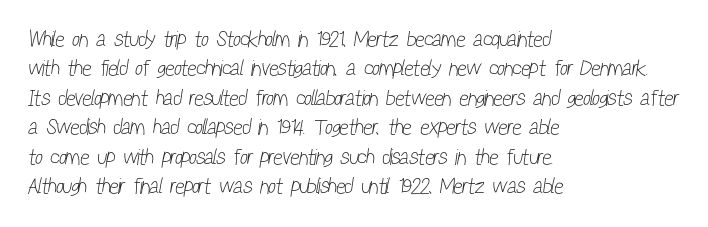
Q: Is the text bold? A: No.
Q: Is the text underlined? A: No.
Q: How is the paragraph aligned? A: Left-aligned.
Q: Is the spacing between letters normal or unusually wide? A: Normal.
Q: Is the spacing between lines tight, normal or loose? A: Normal.
